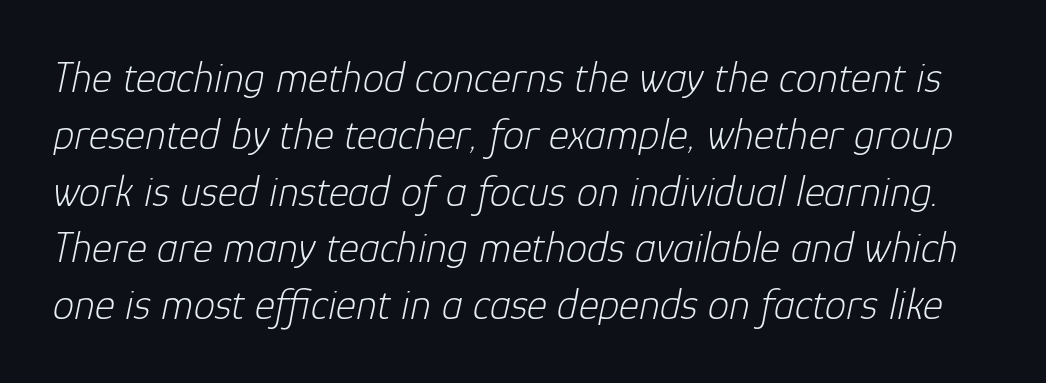
The image shows 43 px light type, italic (leaning right); set normal line spacing (1.32x), normal letter spacing, not underlined; low stroke contrast and a medium x-height.
